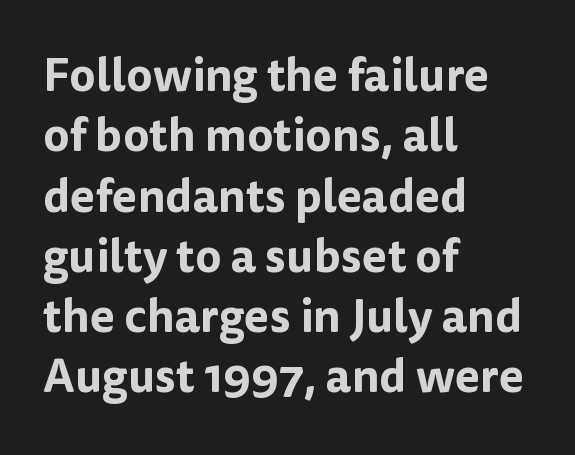
Quick note: underline off. One glance says typical: line gaps are just what's usual. Is the letter spacing exaggerated? No — it looks like the ordinary default. Which margin do the lines hug? The left one — the right edge is uneven. Every character sits straight up, as roman type does.
